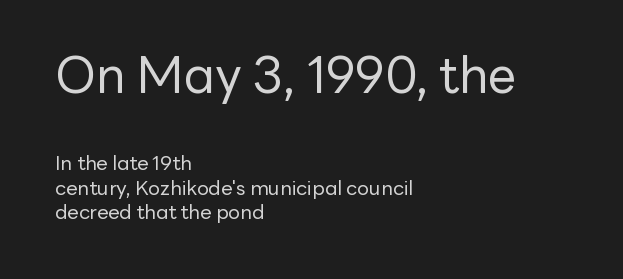
{"serif": "no", "italic": "no", "bold": "no", "weight": "regular", "width": "normal", "stroke_contrast": "low", "x_height": "medium", "monospaced": "no", "underline": "no", "align": "left", "line_spacing_ratio": 1.21, "letter_spacing": "normal", "letter_spacing_em": 0.0, "larger_block": "first", "size_ratio": 2.5, "glyph_px": 50}
